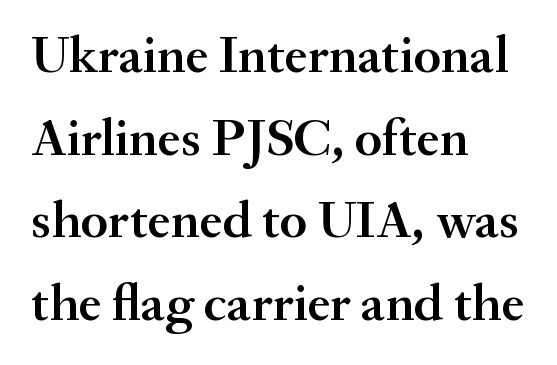
Q: Is the text bold? A: Semi-bold.
Q: Is the text italic (slanted)? A: No, it is upright.
Q: Is the typeface a serif or a sans-serif typeface? A: Serif.
Q: Is the text underlined? A: No.
Q: How is the paragraph aligned? A: Left-aligned.
Q: Is the spacing between letters normal or unusually wide? A: Normal.
Q: Is the spacing between lines tight, normal or loose? A: Normal.
Q: Width (condensed, normal, or wide)? A: Normal.
Q: Stroke contrast? A: Medium.
Q: x-height? A: Small.
Q: Monospaced? A: No.
